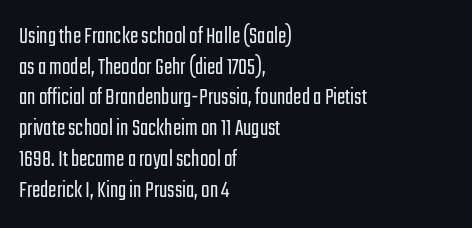
Q: Is the text bold? A: No.
Q: Is the text italic (slanted)? A: No, it is upright.
Q: Is the text underlined? A: No.
Q: How is the paragraph aligned? A: Left-aligned.
Q: Is the spacing between letters normal or unusually wide? A: Normal.
